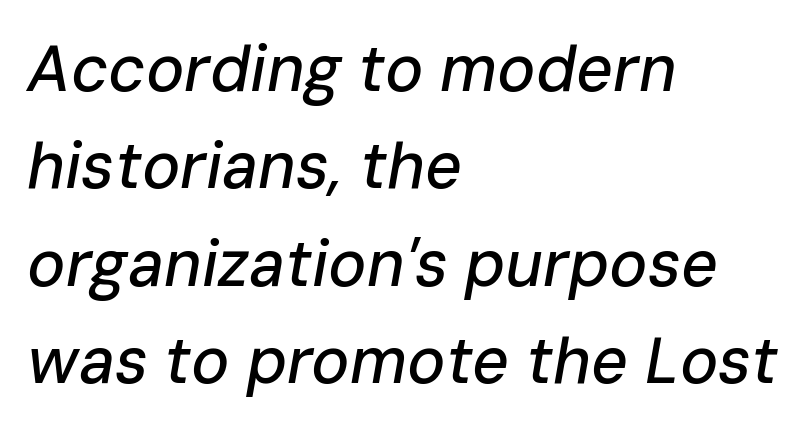
Q: Is the text italic (slanted)? A: Yes, it leans right by about 10 degrees.
Q: Is the text underlined? A: No.
Q: How is the paragraph aligned? A: Left-aligned.
Q: Is the spacing between letters normal or unusually wide? A: Normal.
Q: Is the spacing between lines tight, normal or loose? A: Normal.
Q: Width (condensed, normal, or wide)? A: Normal.
Q: Stroke contrast? A: Low.
Q: x-height? A: Medium.
Q: Monospaced? A: No.
